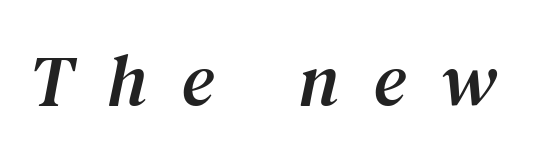
The image shows 73 px serif type, italic (leaning right); set unusually wide letter spacing (+0.47 em), not underlined; medium stroke contrast and a medium x-height.
